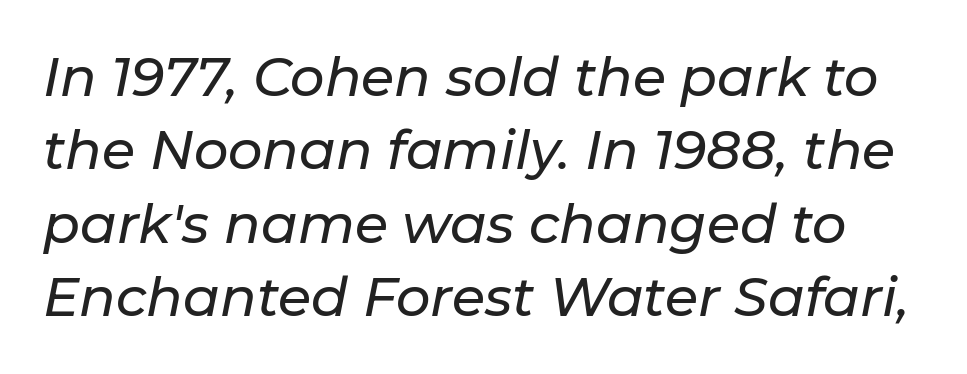
{"italic": "yes", "lean": "right", "slant_degrees": 11, "width": "normal", "stroke_contrast": "low", "x_height": "medium", "monospaced": "no", "underline": "no", "line_spacing": "normal", "line_spacing_ratio": 1.36, "letter_spacing": "normal", "letter_spacing_em": 0.0, "glyph_px": 54}
